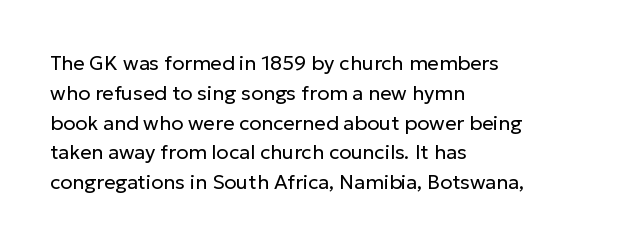
Q: Is the text bold? A: No.
Q: Is the text italic (slanted)? A: No, it is upright.
Q: Is the text underlined? A: No.
Q: How is the paragraph aligned? A: Left-aligned.
Q: Is the spacing between letters normal or unusually wide? A: Normal.
Q: Is the spacing between lines tight, normal or loose? A: Normal.
